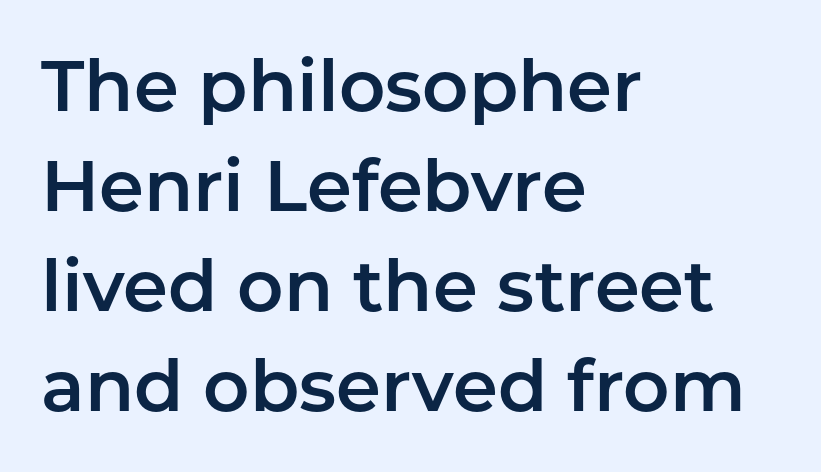
{"serif": "no", "italic": "no", "width": "normal", "stroke_contrast": "low", "x_height": "medium", "monospaced": "no", "underline": "no", "align": "left", "line_spacing": "normal", "line_spacing_ratio": 1.39, "letter_spacing": "normal", "letter_spacing_em": 0.0, "glyph_px": 72}
